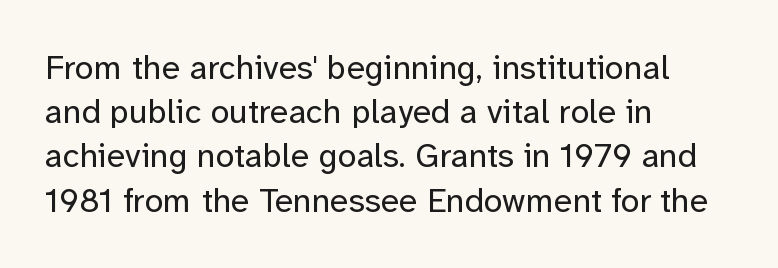
Q: Is the text bold? A: No.
Q: Is the text italic (slanted)? A: No, it is upright.
Q: Is the typeface a serif or a sans-serif typeface? A: Sans-serif.
Q: Is the text underlined? A: No.
Q: How is the paragraph aligned? A: Left-aligned.
Q: Is the spacing between letters normal or unusually wide? A: Normal.
Q: Is the spacing between lines tight, normal or loose? A: Normal.
Q: Width (condensed, normal, or wide)? A: Normal.
Q: Stroke contrast? A: Low.
Q: x-height? A: Medium.
Q: Monospaced? A: No.
